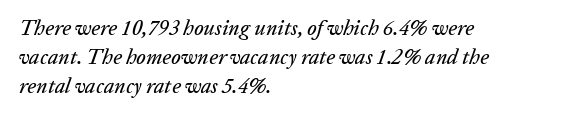
{"italic": "yes", "lean": "right", "slant_degrees": 20, "underline": "no", "align": "left", "line_spacing": "normal", "line_spacing_ratio": 1.38, "letter_spacing": "normal", "letter_spacing_em": 0.0, "glyph_px": 21}
